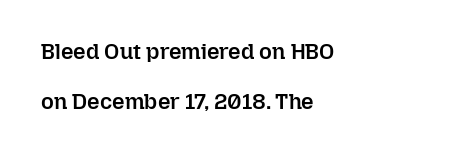
Q: Is the text bold? A: Semi-bold.
Q: Is the text italic (slanted)? A: No, it is upright.
Q: Is the text underlined? A: No.
Q: How is the paragraph aligned? A: Left-aligned.
Q: Is the spacing between letters normal or unusually wide? A: Normal.
Q: Is the spacing between lines tight, normal or loose? A: Loose.
